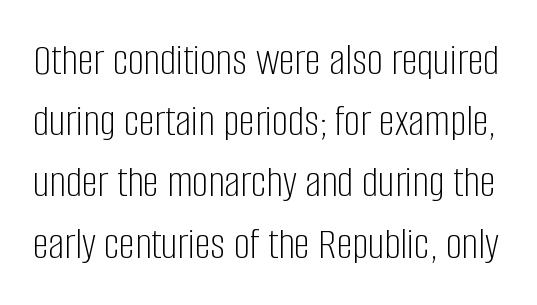
{"serif": "no", "italic": "no", "bold": "no", "weight": "light", "width": "condensed", "stroke_contrast": "low", "x_height": "large", "monospaced": "no", "underline": "no", "line_spacing": "normal", "line_spacing_ratio": 1.36, "letter_spacing": "normal", "letter_spacing_em": 0.0, "glyph_px": 45}
